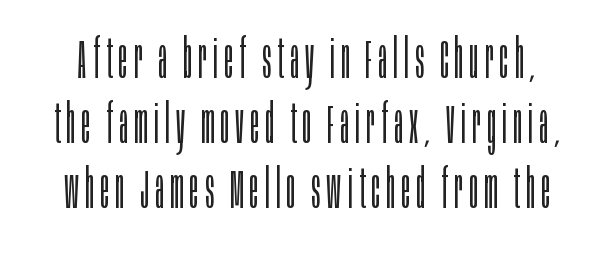
Q: Is the text bold? A: No.
Q: Is the text italic (slanted)? A: No, it is upright.
Q: Is the typeface a serif or a sans-serif typeface? A: Sans-serif.
Q: Is the text underlined? A: No.
Q: Width (condensed, normal, or wide)? A: Condensed.
Q: Stroke contrast? A: Low.
Q: x-height? A: Large.
Q: Monospaced? A: No.
